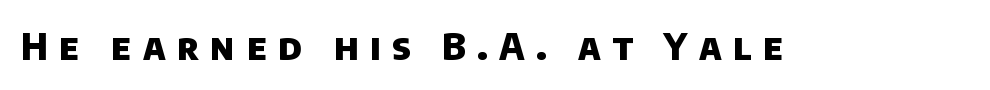
Note the varied advance widths — an 'i' is clearly narrower than an 'm'. Clear beneath every line of the passage. The passage shown is emphatically bold. Look at the tracking — it's clearly loosened, letters drifting apart. Typographically, this falls in the sans-serif category.
